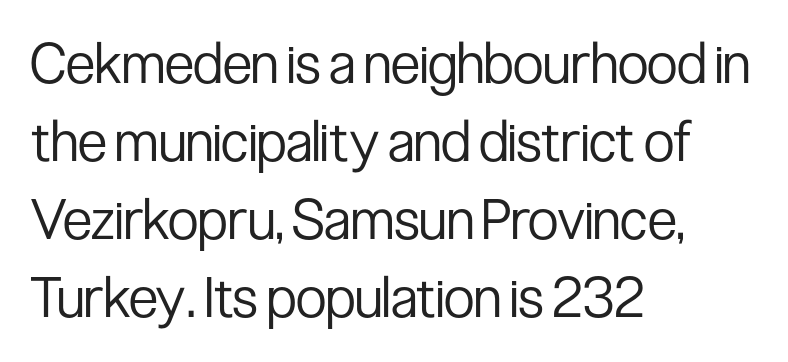
The image shows 56 px regular-weight, condensed sans-serif type, upright; set left-aligned, normal line spacing (1.39x), normal letter spacing, not underlined; low stroke contrast and a medium x-height.
